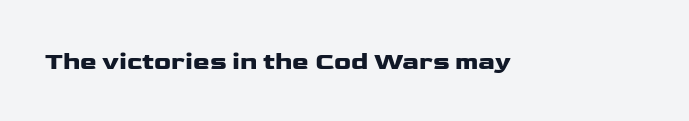
{"italic": "no", "underline": "no", "letter_spacing": "normal", "letter_spacing_em": 0.0, "glyph_px": 25}
